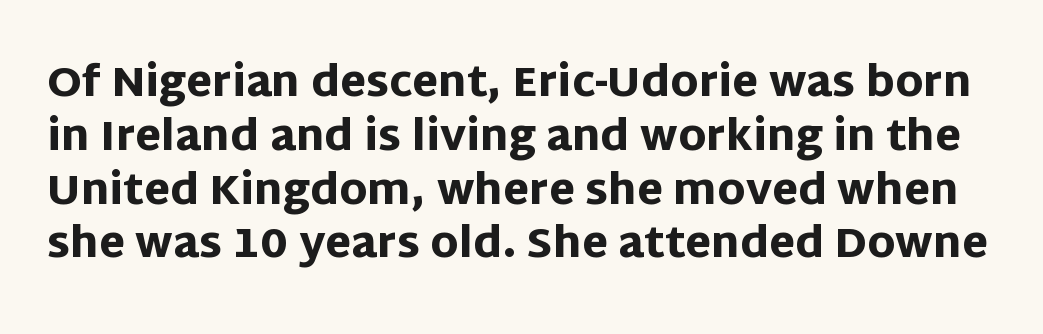
Q: Is the text bold? A: Yes.
Q: Is the text italic (slanted)? A: No, it is upright.
Q: Is the typeface a serif or a sans-serif typeface? A: Sans-serif.
Q: Is the text underlined? A: No.
Q: Is the spacing between letters normal or unusually wide? A: Normal.
Q: Is the spacing between lines tight, normal or loose? A: Normal.
Q: Width (condensed, normal, or wide)? A: Normal.
Q: Stroke contrast? A: Low.
Q: x-height? A: Large.
Q: Monospaced? A: No.
